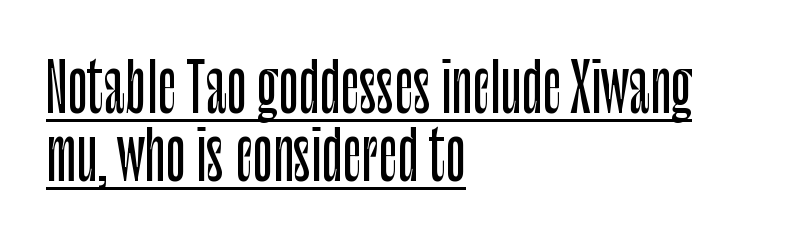
The image shows 66 px condensed sans-serif type, upright; set left-aligned, tight line spacing (1.03x), normal letter spacing, underlined; low stroke contrast and a large x-height.
